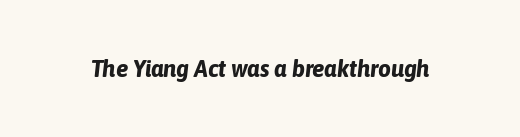
The image shows 25 px bold type, italic (leaning right); set normal letter spacing, not underlined.
